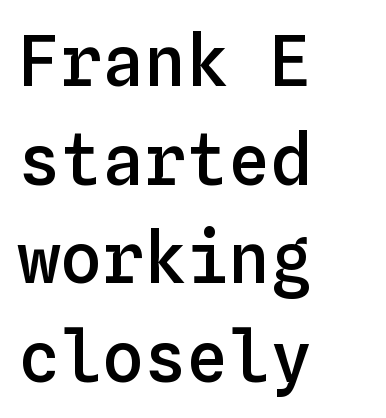
Q: Is the text bold? A: Semi-bold.
Q: Is the text italic (slanted)? A: No, it is upright.
Q: Is the text underlined? A: No.
Q: How is the paragraph aligned? A: Left-aligned.
Q: Is the spacing between letters normal or unusually wide? A: Normal.
Q: Is the spacing between lines tight, normal or loose? A: Normal.
Q: Width (condensed, normal, or wide)? A: Normal.
Q: Stroke contrast? A: Low.
Q: x-height? A: Medium.
Q: Monospaced? A: Yes.
